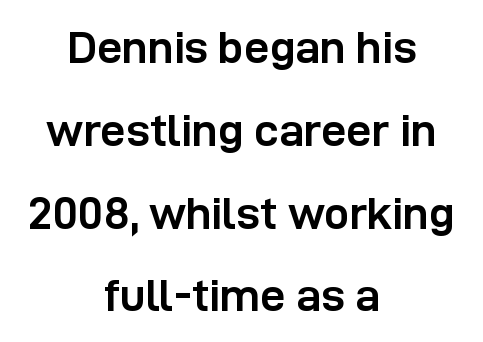
The image shows 45 px semibold sans-serif type, upright; set centered, line spacing 1.84x, normal letter spacing, not underlined; low stroke contrast and a medium x-height.
